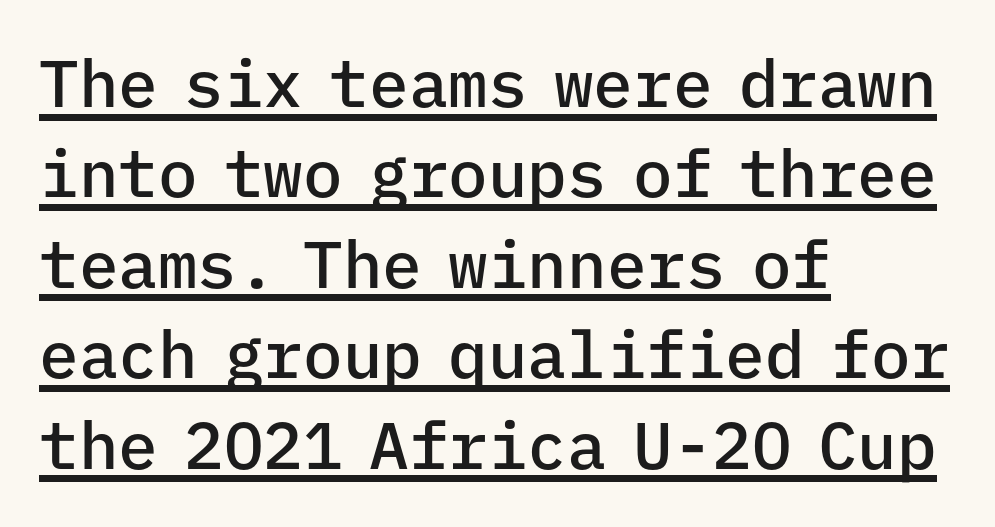
Q: Is the text bold? A: Semi-bold.
Q: Is the text italic (slanted)? A: No, it is upright.
Q: Is the typeface a serif or a sans-serif typeface? A: Sans-serif.
Q: Is the text underlined? A: Yes.
Q: How is the paragraph aligned? A: Left-aligned.
Q: Is the spacing between letters normal or unusually wide? A: Normal.
Q: Is the spacing between lines tight, normal or loose? A: Normal.
Q: Width (condensed, normal, or wide)? A: Normal.
Q: Stroke contrast? A: Low.
Q: x-height? A: Medium.
Q: Monospaced? A: Yes.
